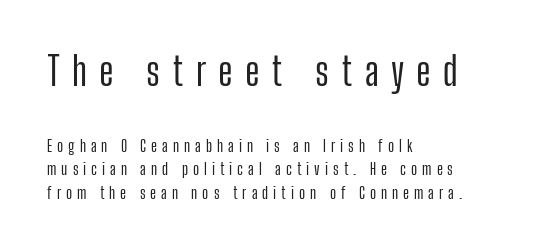
Q: Is the text italic (slanted)? A: No, it is upright.
Q: Is the typeface a serif or a sans-serif typeface? A: Sans-serif.
Q: Is the text underlined? A: No.
Q: How is the paragraph aligned? A: Left-aligned.
Q: Is the spacing between letters normal or unusually wide? A: Unusually wide.
Q: Is the spacing between lines tight, normal or loose? A: Normal.
Q: Which block of text is set in a larger size, the first (top) or the second (bottom)? A: The first (top) one.
Q: Width (condensed, normal, or wide)? A: Condensed.
Q: Stroke contrast? A: Low.
Q: x-height? A: Medium.
Q: Monospaced? A: No.
